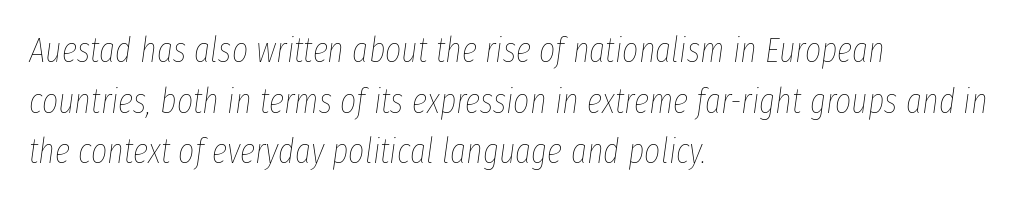
{"italic": "yes", "lean": "right", "slant_degrees": 8, "bold": "no", "weight": "thin", "width": "condensed", "stroke_contrast": "low", "x_height": "medium", "monospaced": "no", "underline": "no", "align": "left", "line_spacing": "normal", "line_spacing_ratio": 1.45, "letter_spacing": "normal", "letter_spacing_em": 0.0, "glyph_px": 35}
